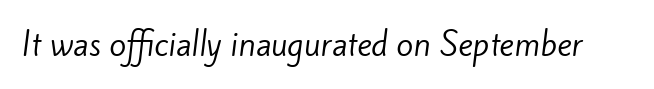
Letters rest on an invisible, unmarked baseline. Note: no serifs on the glyphs. Look at the tracking — it's just the regular setting, nothing added. The letters advance in unequal steps, a hallmark of proportional type. Weight: not bold — regular or lighter.
